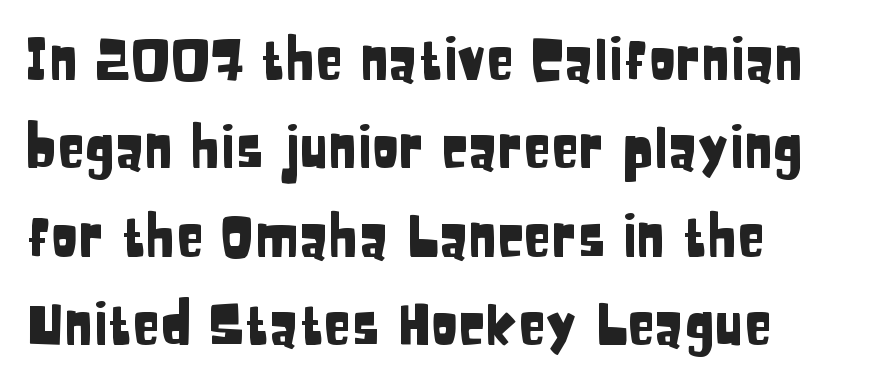
The image shows 56 px condensed sans-serif type, upright; set left-aligned, normal line spacing (1.58x), normal letter spacing, not underlined; low stroke contrast and a large x-height.
